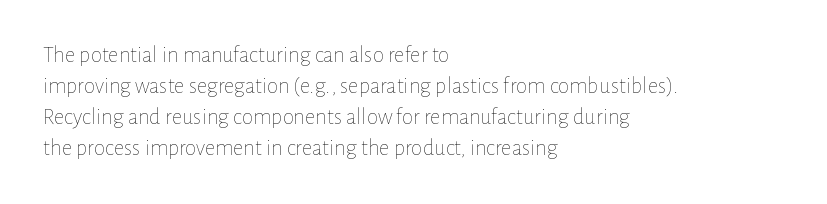
Posture: upright roman. The ragged edge is on the right, which tells us the setting is flush left. Reading down the column, the eye jumps a familiar distance to each next line. The specimen omits any rule beneath the text block's lines. The face looks like a standard text weight, possibly lighter.
